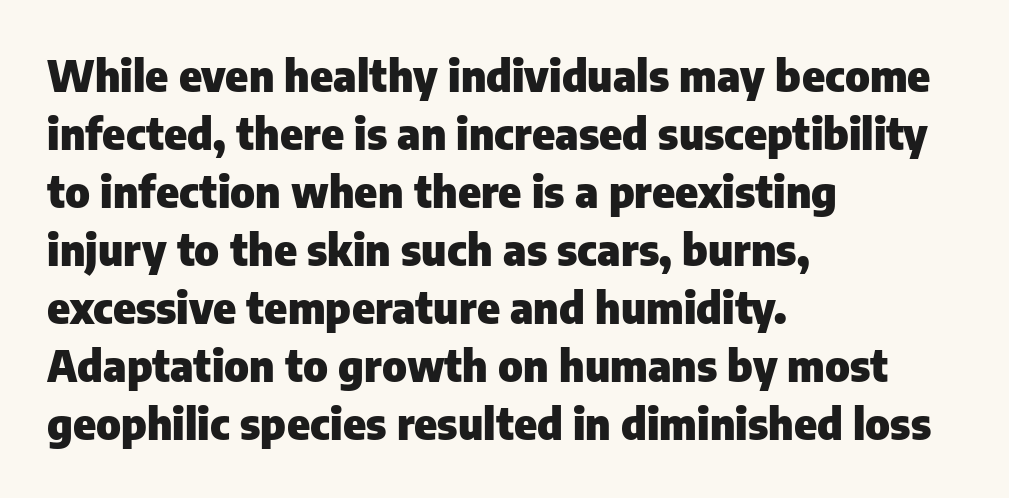
Q: Is the text bold? A: Yes.
Q: Is the text italic (slanted)? A: No, it is upright.
Q: Is the typeface a serif or a sans-serif typeface? A: Sans-serif.
Q: Is the text underlined? A: No.
Q: How is the paragraph aligned? A: Left-aligned.
Q: Is the spacing between letters normal or unusually wide? A: Normal.
Q: Is the spacing between lines tight, normal or loose? A: Normal.
Q: Width (condensed, normal, or wide)? A: Normal.
Q: Stroke contrast? A: Low.
Q: x-height? A: Medium.
Q: Monospaced? A: No.
